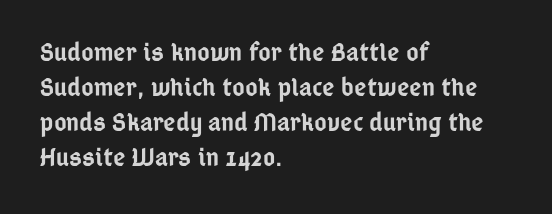
Heft: intermediate — a semibold. How are the letters spaced? Ordinarily, with no added tracking. A typesetter would call this leading conventional body-copy spacing. These lines are set flush left with a ragged right edge. No word sits above an underline. Posture: vertical.
